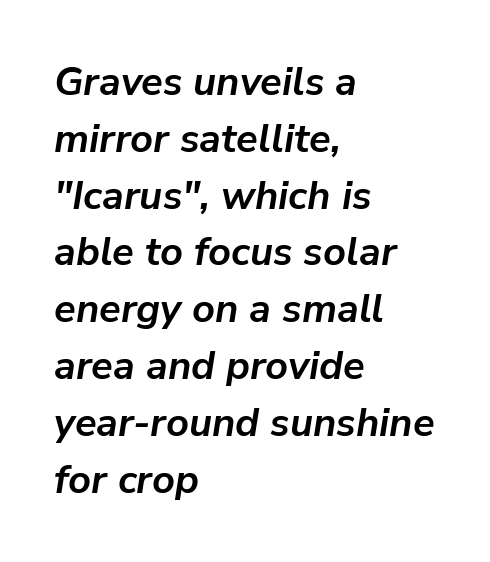
Q: Is the text bold? A: Yes.
Q: Is the text italic (slanted)? A: Yes, it leans right by about 9 degrees.
Q: Is the text underlined? A: No.
Q: How is the paragraph aligned? A: Left-aligned.
Q: Is the spacing between letters normal or unusually wide? A: Normal.
Q: Is the spacing between lines tight, normal or loose? A: Normal.
Q: Width (condensed, normal, or wide)? A: Normal.
Q: Stroke contrast? A: Low.
Q: x-height? A: Medium.
Q: Monospaced? A: No.
